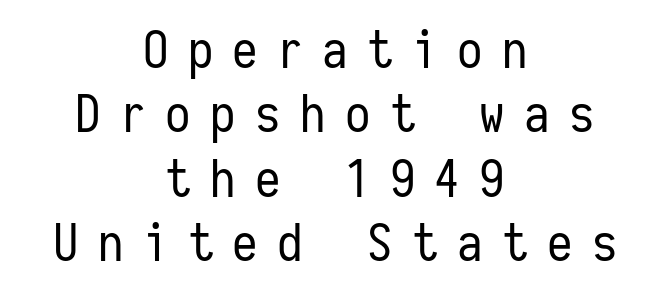
Q: Is the text bold? A: No.
Q: Is the text italic (slanted)? A: No, it is upright.
Q: Is the typeface a serif or a sans-serif typeface? A: Sans-serif.
Q: Is the text underlined? A: No.
Q: How is the paragraph aligned? A: Centered.
Q: Is the spacing between letters normal or unusually wide? A: Unusually wide.
Q: Is the spacing between lines tight, normal or loose? A: Normal.
Q: Width (condensed, normal, or wide)? A: Condensed.
Q: Stroke contrast? A: Low.
Q: x-height? A: Medium.
Q: Monospaced? A: Yes.
